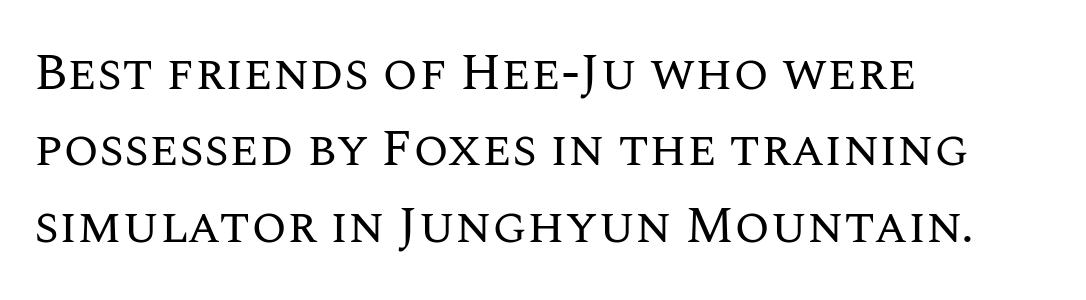
{"italic": "no", "bold": "no", "weight": "regular", "width": "normal", "stroke_contrast": "medium", "x_height": "large", "monospaced": "no", "underline": "no", "align": "left", "line_spacing": "normal", "line_spacing_ratio": 1.5, "letter_spacing": "normal", "letter_spacing_em": 0.0, "glyph_px": 51}
